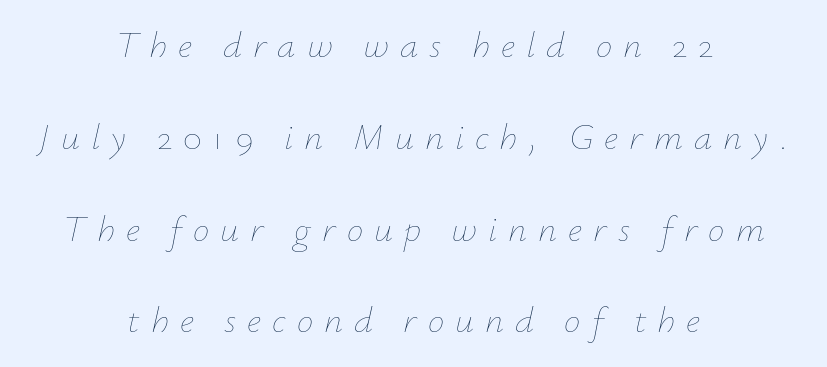
{"italic": "yes", "lean": "right", "slant_degrees": 12, "bold": "no", "weight": "thin", "width": "normal", "stroke_contrast": "low", "x_height": "small", "monospaced": "no", "underline": "no", "align": "center", "line_spacing": "loose", "line_spacing_ratio": 2.48, "letter_spacing": "wide", "letter_spacing_em": 0.3, "glyph_px": 37}
